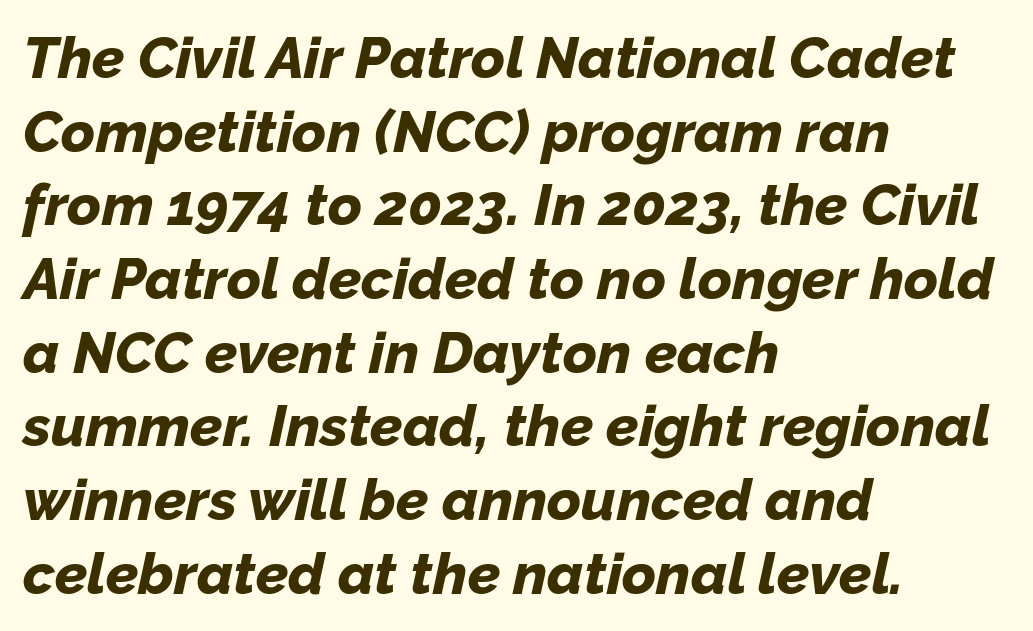
Does the lettering tilt? It does — this is italic. The letters advance in unequal steps, a hallmark of proportional type. One-word summary of the alignment: left. The space directly below the letters is spotless.
